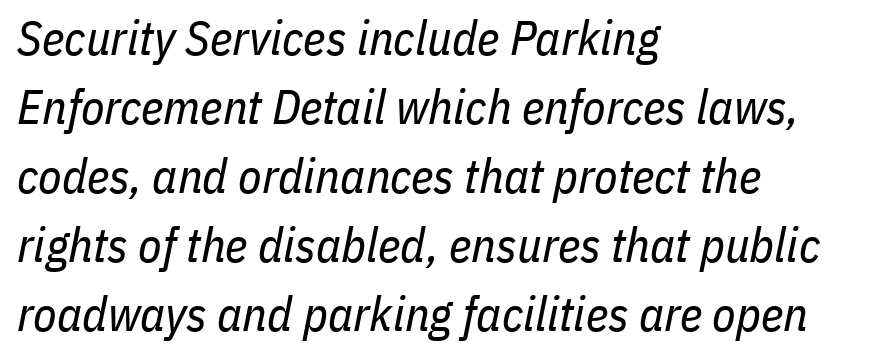
Q: Is the text bold? A: No.
Q: Is the text italic (slanted)? A: Yes, it leans right by about 11 degrees.
Q: Is the text underlined? A: No.
Q: How is the paragraph aligned? A: Left-aligned.
Q: Is the spacing between letters normal or unusually wide? A: Normal.
Q: Is the spacing between lines tight, normal or loose? A: Normal.
Q: Width (condensed, normal, or wide)? A: Condensed.
Q: Stroke contrast? A: Low.
Q: x-height? A: Medium.
Q: Monospaced? A: No.
